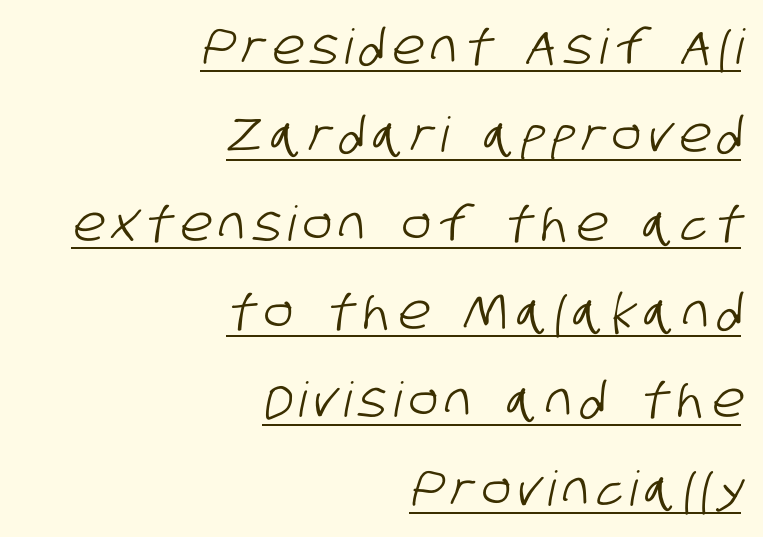
Q: Is the typeface a serif or a sans-serif typeface? A: Sans-serif.
Q: Is the text underlined? A: Yes.
Q: How is the paragraph aligned? A: Right-aligned.
Q: Width (condensed, normal, or wide)? A: Condensed.
Q: Stroke contrast? A: Low.
Q: x-height? A: Large.
Q: Monospaced? A: No.
